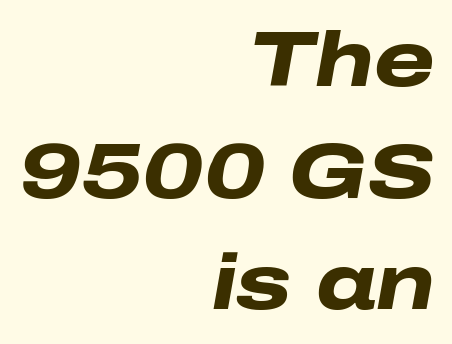
Q: Is the text bold? A: Yes.
Q: Is the text italic (slanted)? A: Yes, it leans right by about 10 degrees.
Q: Is the text underlined? A: No.
Q: How is the paragraph aligned? A: Right-aligned.
Q: Is the spacing between letters normal or unusually wide? A: Normal.
Q: Is the spacing between lines tight, normal or loose? A: Normal.
Q: Width (condensed, normal, or wide)? A: Wide.
Q: Stroke contrast? A: Low.
Q: x-height? A: Medium.
Q: Monospaced? A: No.
